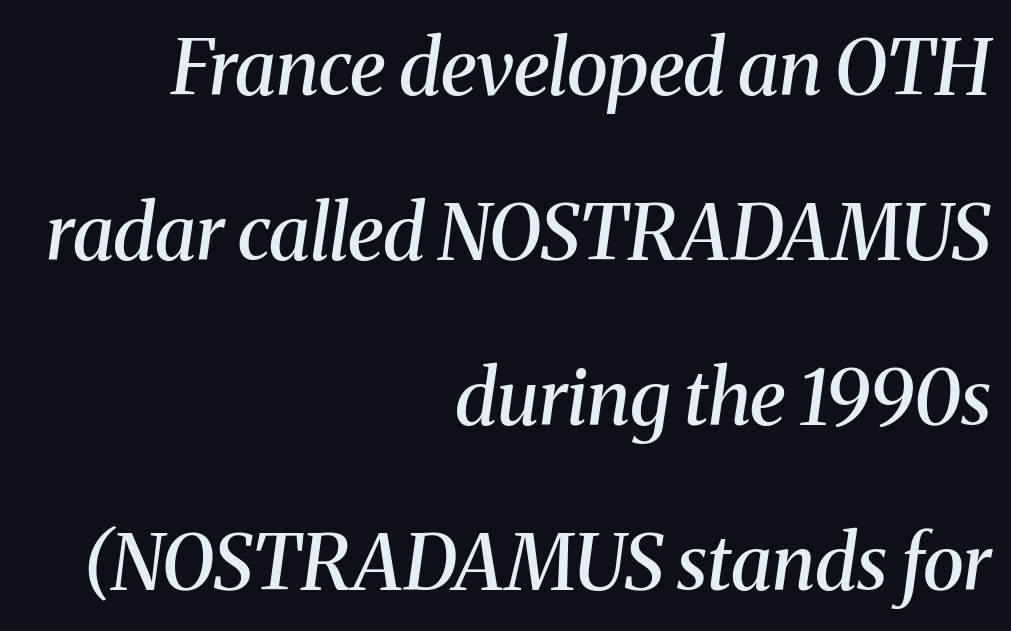
The image shows 76 px semibold serif type, italic (leaning right); set right-aligned, loose line spacing (2.17x), normal letter spacing, not underlined; medium stroke contrast and a medium x-height.
